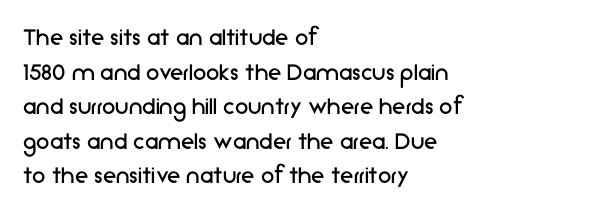
The block of text has a typical density, with ordinary space between rows. Which margin do the lines hug? The left one — the right edge is uneven. The space directly below the letters is spotless. This is the regular roman posture of the typeface. Does extra space separate the letters? No, they use regular spacing.
